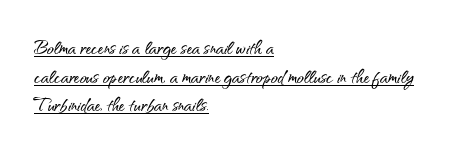
The image shows 23 px text type; set left-aligned, line spacing 1.24x, normal letter spacing, underlined.
